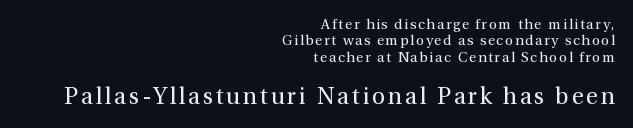
{"italic": "no", "bold": "no", "underline": "no", "align": "right", "line_spacing_ratio": 1.17, "larger_block": "second", "size_ratio": 1.64, "glyph_px": 23}
